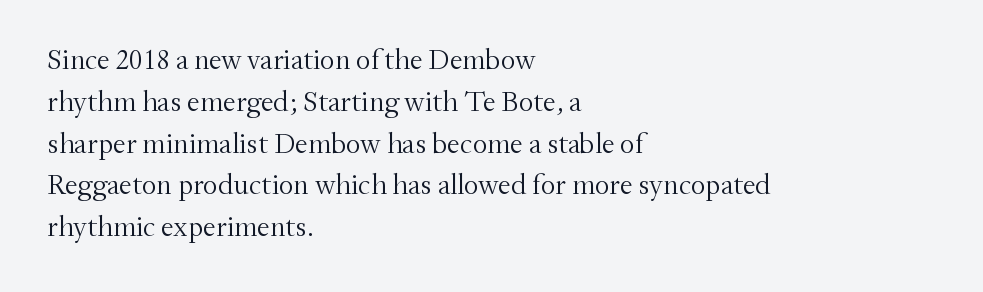
Evenly set lines give the paragraph a standard silhouette. Inter-character spacing is left at the font's built-in metrics. Think of a printed novel: that variable character pitch is what you see here. The passage is arranged the way most books set body copy — flush left.
